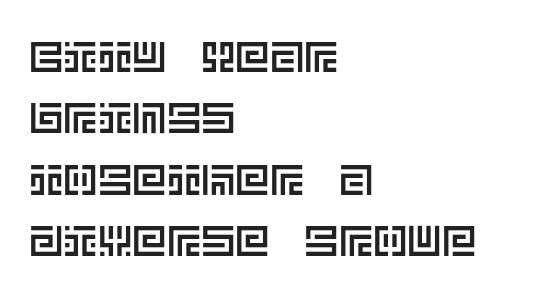
The image shows 43 px text type, upright; set left-aligned, normal line spacing (1.43x), normal letter spacing, not underlined; a large x-height.
